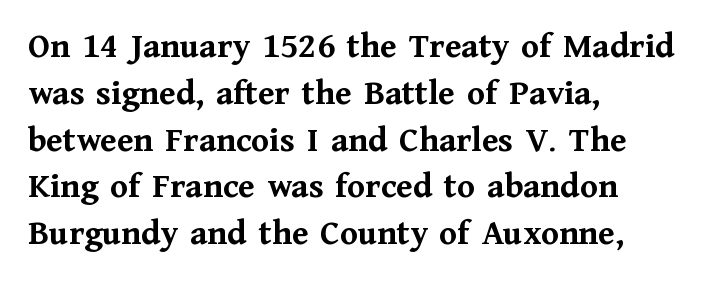
The rendering uses a moderate line-height, typical for paragraphs. Check under the words: just untouched page. Weight check: bold — yes, fully. This sample has the flowing, uneven cadence of proportional lettering. You could call the tracking neutral — neither tight nor loose.
